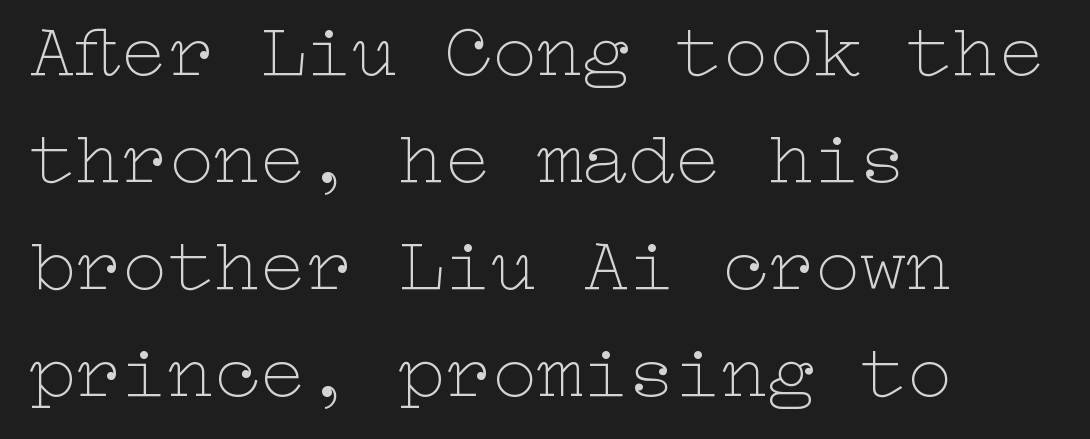
This is not heavy type; no bold has been used. Do the letters lean? They stand straight. Only glyphs here, with clear space below each row. Compared with typical body copy, the letter spacing here is the same.
